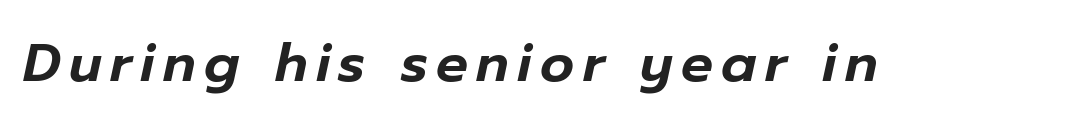
The image shows 53 px text type, italic (leaning right); set not underlined; low stroke contrast and a medium x-height.
